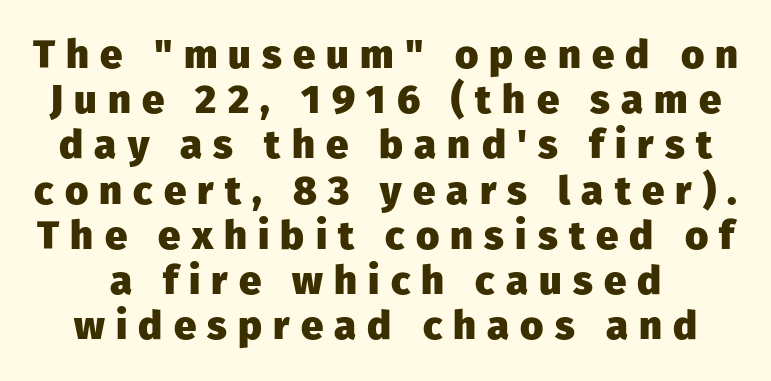
The image shows 40 px heavy sans-serif type, upright; set tight line spacing (1.13x), unusually wide letter spacing (+0.28 em), not underlined; low stroke contrast and a medium x-height.
